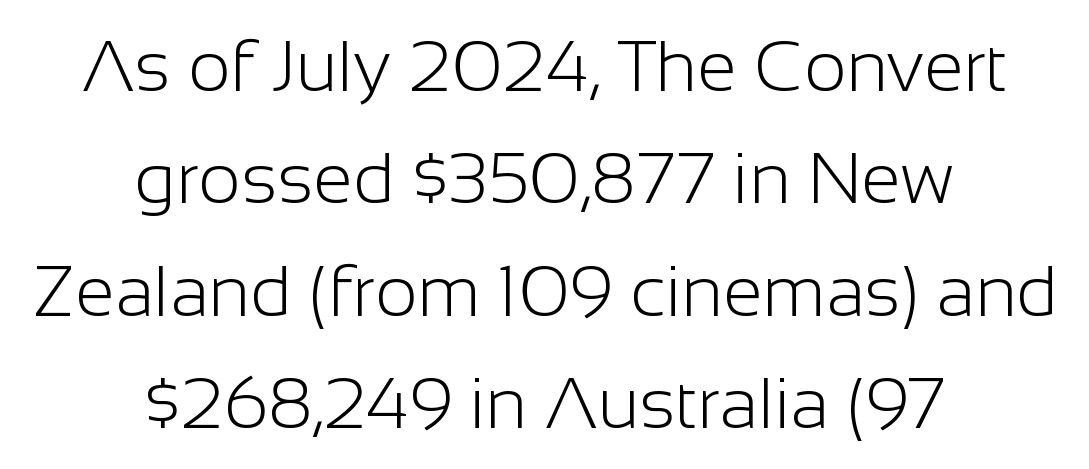
{"serif": "no", "italic": "no", "bold": "no", "weight": "light", "width": "normal", "stroke_contrast": "low", "x_height": "medium", "monospaced": "no", "underline": "no", "align": "center", "line_spacing": "normal", "line_spacing_ratio": 1.56, "letter_spacing": "normal", "letter_spacing_em": 0.0, "glyph_px": 72}
